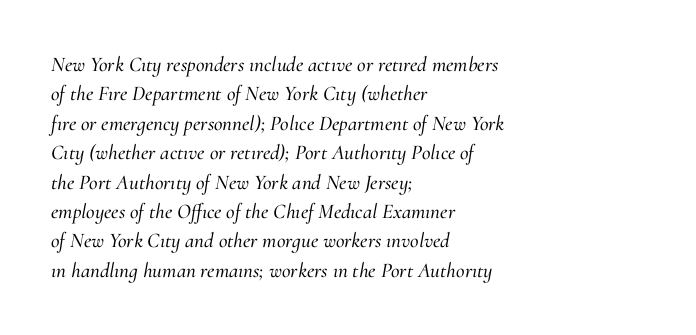
Q: Is the text italic (slanted)? A: Yes, it leans right by about 10 degrees.
Q: Is the text underlined? A: No.
Q: How is the paragraph aligned? A: Left-aligned.
Q: Is the spacing between letters normal or unusually wide? A: Normal.
Q: Is the spacing between lines tight, normal or loose? A: Normal.
